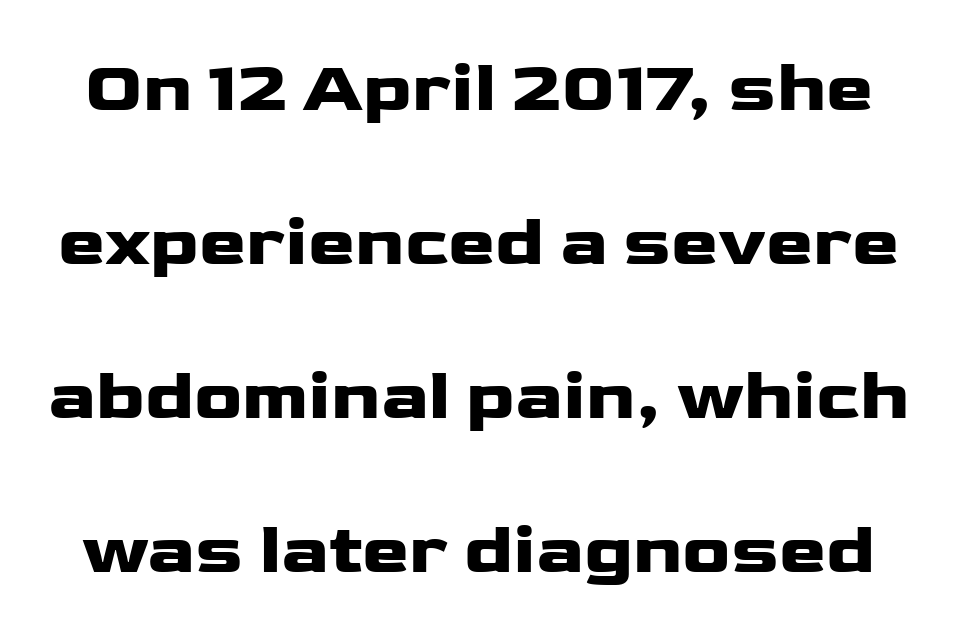
Spacing verdict: proportional, widths tailored to each character. These lines were composed using upright roman letters. Plain, unruled lines of type. A sans-serif font was chosen for this passage. Tracking value appears to be zero — textbook default spacing.
